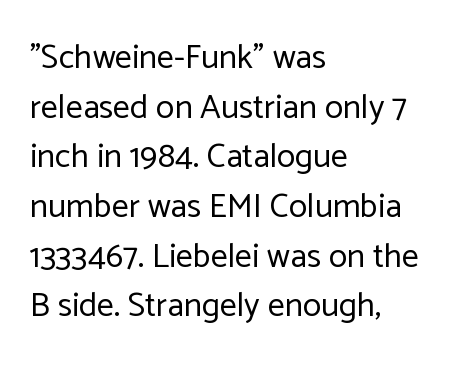
The image shows 34 px regular-weight sans-serif type, upright; set left-aligned, normal line spacing (1.46x), normal letter spacing, not underlined; low stroke contrast and a medium x-height.
